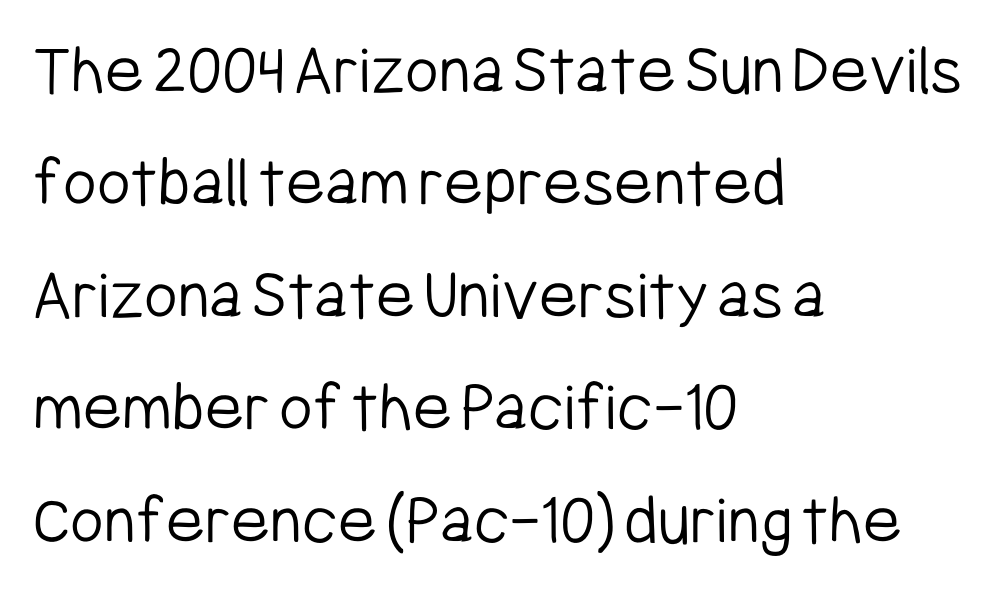
{"serif": "no", "italic": "no", "bold": "no", "weight": "light", "width": "condensed", "stroke_contrast": "low", "x_height": "medium", "monospaced": "no", "underline": "no", "align": "left", "line_spacing": "normal", "line_spacing_ratio": 1.54, "letter_spacing": "normal", "letter_spacing_em": 0.0, "glyph_px": 73}
